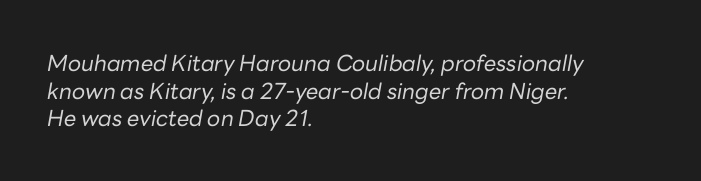
Descenders are the only things crossing below the line. Every row of glyphs begins at an identical x-position on the left. The letterforms sit at book weight or below. The tracking reads as untouched default to a designer's eye. In terms of leading, this rendering sits right in the middle.
